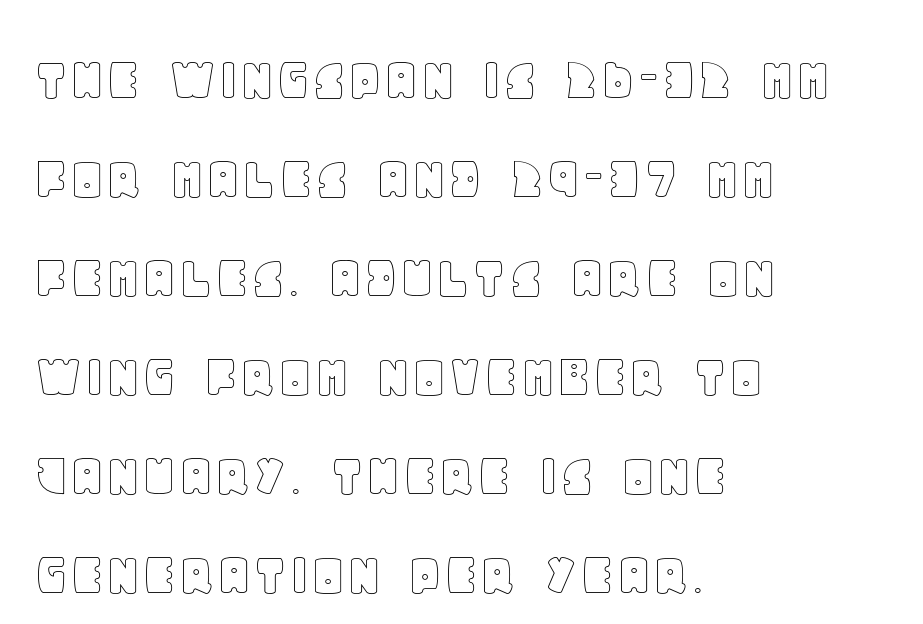
{"italic": "no", "width": "normal", "x_height": "large", "monospaced": "no", "underline": "no", "align": "left", "line_spacing": "normal", "line_spacing_ratio": 1.57, "letter_spacing": "normal", "letter_spacing_em": 0.0, "glyph_px": 63}
